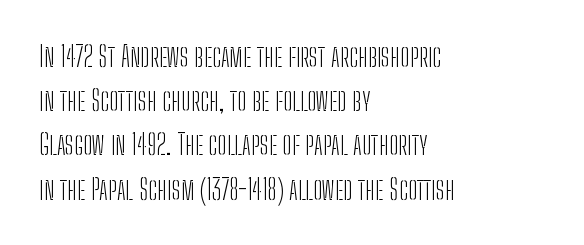
The image shows 28 px light, condensed sans-serif type, upright; set left-aligned, normal line spacing (1.58x), normal letter spacing, not underlined; low stroke contrast and a medium x-height.
